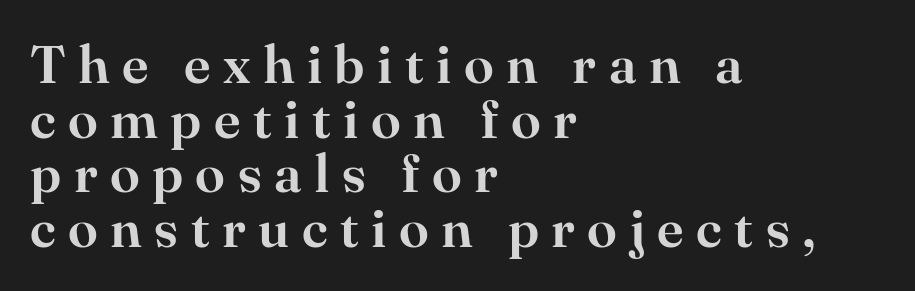
{"serif": "yes", "italic": "no", "width": "normal", "stroke_contrast": "high", "x_height": "small", "monospaced": "no", "underline": "no", "align": "left", "line_spacing": "tight", "line_spacing_ratio": 1.01, "letter_spacing": "wide", "letter_spacing_em": 0.23, "glyph_px": 54}
